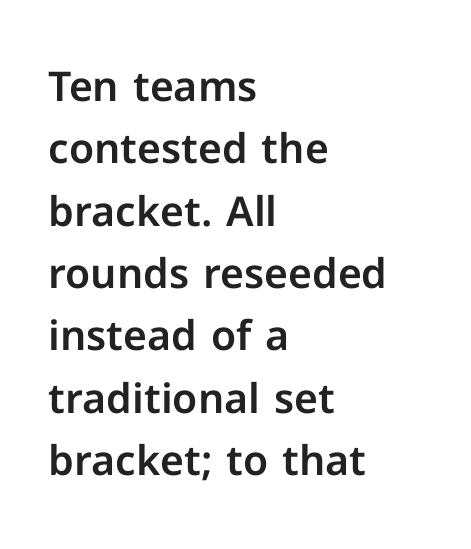
Q: Is the text italic (slanted)? A: No, it is upright.
Q: Is the typeface a serif or a sans-serif typeface? A: Sans-serif.
Q: Is the text underlined? A: No.
Q: How is the paragraph aligned? A: Left-aligned.
Q: Is the spacing between letters normal or unusually wide? A: Normal.
Q: Is the spacing between lines tight, normal or loose? A: Normal.
Q: Width (condensed, normal, or wide)? A: Normal.
Q: Stroke contrast? A: Low.
Q: x-height? A: Medium.
Q: Monospaced? A: No.
